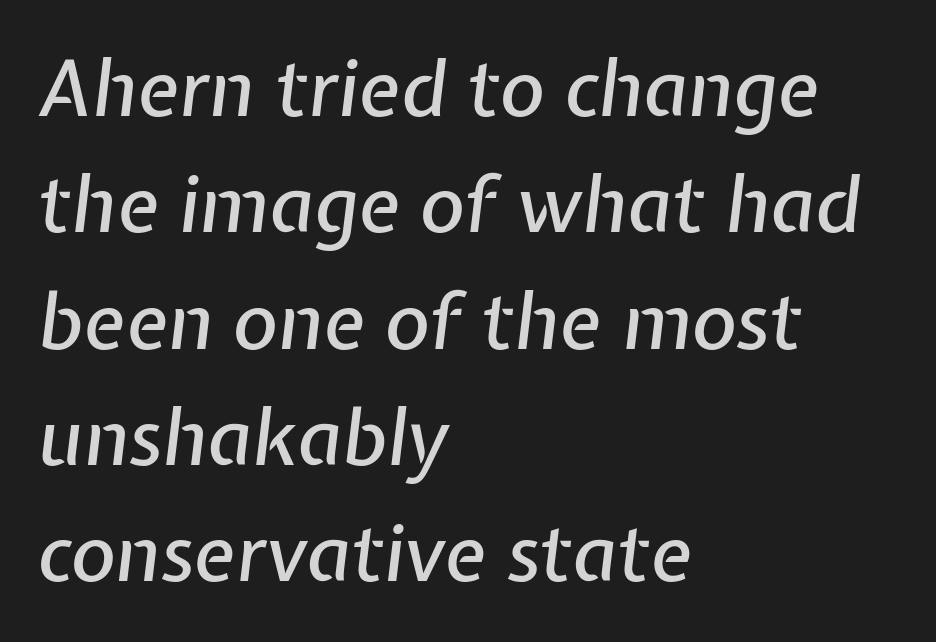
The image shows 77 px text type, italic (leaning right); set left-aligned, normal line spacing (1.51x), normal letter spacing, not underlined; low stroke contrast and a medium x-height.
